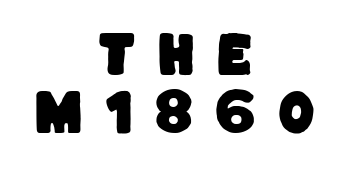
{"serif": "no", "width": "normal", "stroke_contrast": "low", "x_height": "large", "monospaced": "no", "underline": "no", "align": "center", "line_spacing_ratio": 1.21, "letter_spacing": "wide", "letter_spacing_em": 0.43, "glyph_px": 48}
